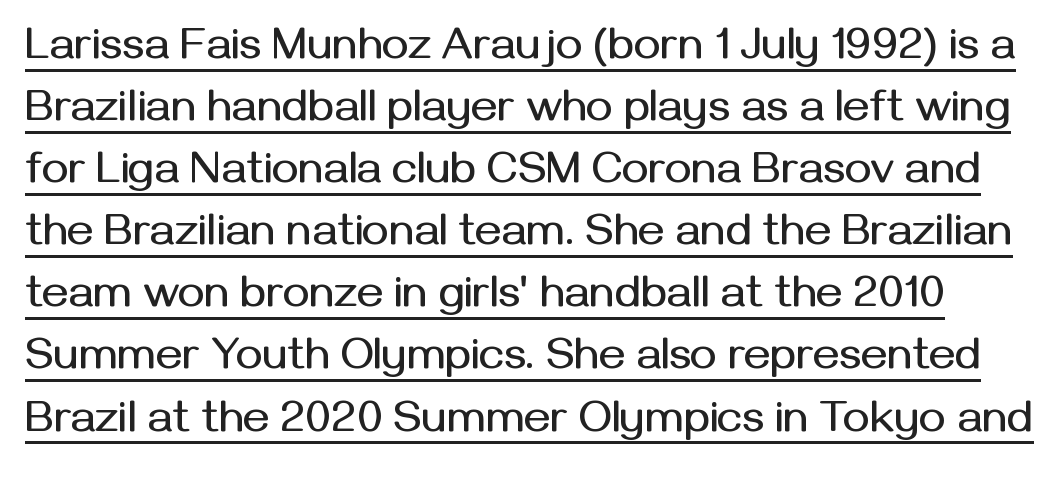
In terms of letterform style, serifs are entirely absent. Italic: no, the glyphs are upright roman. Default kerning and tracking; the words read as compact shapes. Is this a fixed-width face? No — the glyphs have proportional, varying widths. The lines sit at an ordinary, default distance from one another. Underlined type.
